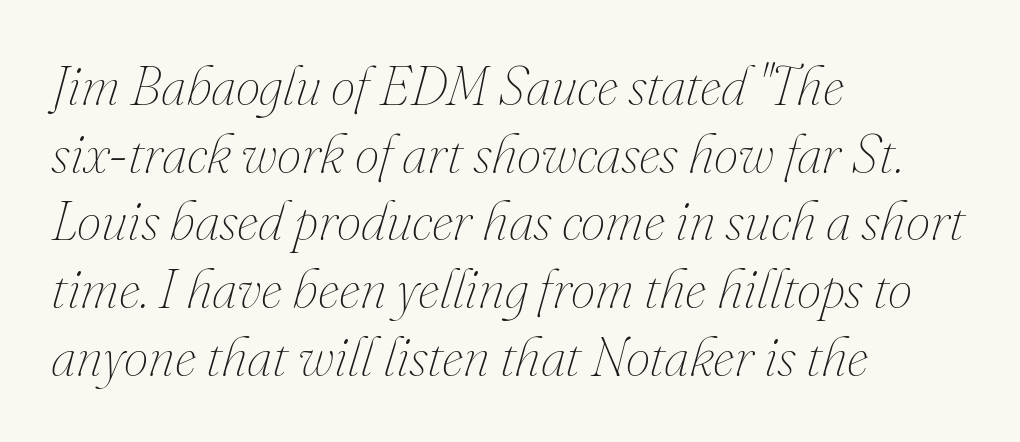
The image shows 55 px thin type, italic (leaning right); set left-aligned, line spacing 1.23x, normal letter spacing, not underlined; medium stroke contrast and a small x-height.
